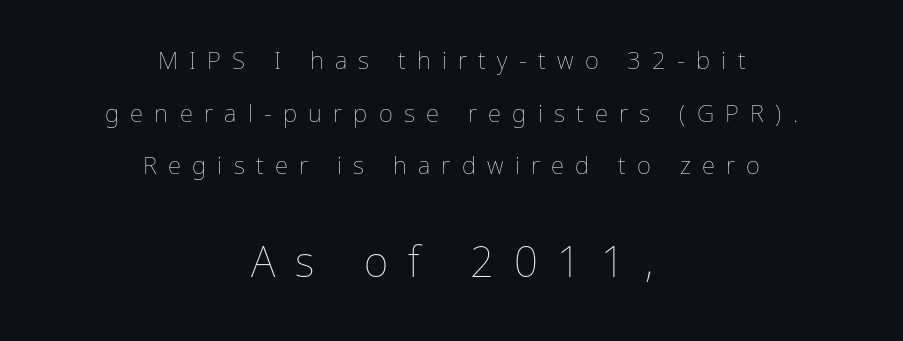
The letters are spread apart with noticeably loose tracking. The lines are quadded center. This sample uses an upright cut, with every glyph sitting square on the baseline. The space between consecutive lines is lavish. Has an underline been added? It has not.
